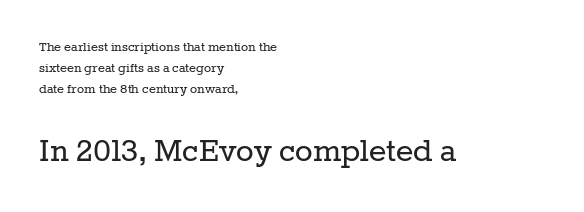
Q: Is the text bold? A: No.
Q: Is the text italic (slanted)? A: No, it is upright.
Q: Is the typeface a serif or a sans-serif typeface? A: Serif.
Q: Is the text underlined? A: No.
Q: How is the paragraph aligned? A: Left-aligned.
Q: Is the spacing between letters normal or unusually wide? A: Normal.
Q: Is the spacing between lines tight, normal or loose? A: Normal.
Q: Which block of text is set in a larger size, the first (top) or the second (bottom)? A: The second (bottom) one.
Q: Width (condensed, normal, or wide)? A: Normal.
Q: Stroke contrast? A: Low.
Q: x-height? A: Medium.
Q: Monospaced? A: No.
